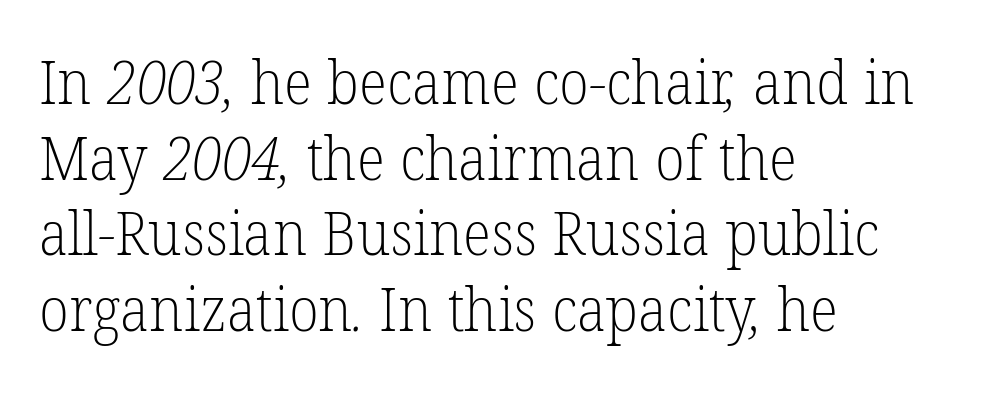
A clean baseline with only descenders dipping below it. Are there feet on the stems? There are — it's a serif. A typesetter would call this proportional, since set widths differ per character. Weight: regular or lighter.
